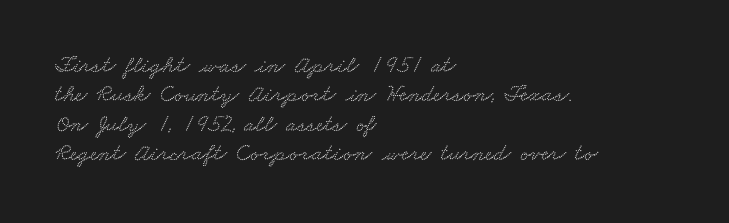
{"underline": "no", "align": "left", "line_spacing_ratio": 1.22, "letter_spacing": "normal", "letter_spacing_em": 0.0, "glyph_px": 24}
